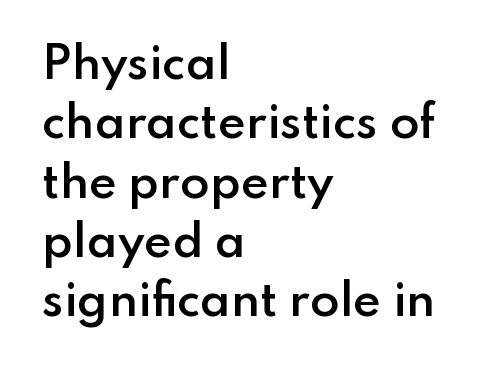
{"serif": "no", "italic": "no", "bold": "semi", "weight": "semibold", "width": "normal", "stroke_contrast": "low", "x_height": "small", "monospaced": "no", "underline": "no", "align": "left", "line_spacing": "normal", "line_spacing_ratio": 1.38, "letter_spacing": "normal", "letter_spacing_em": 0.0, "glyph_px": 43}
